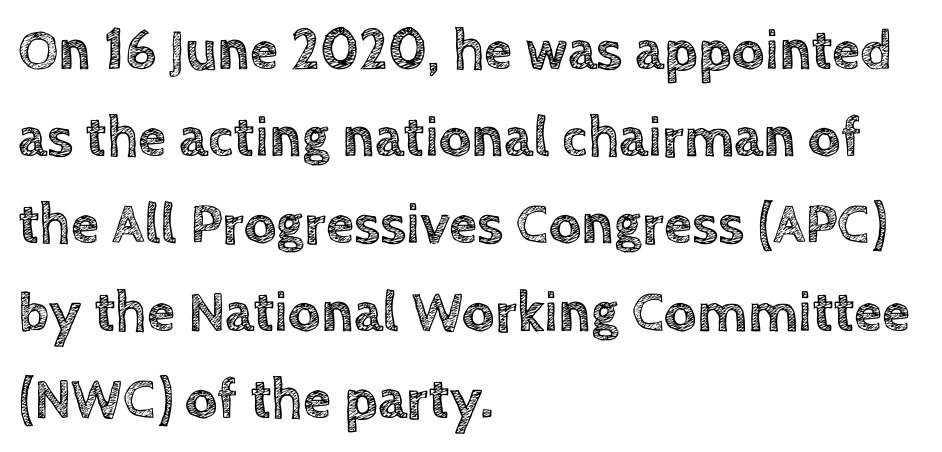
Glance below the letters and you will spot only blank space. Observe the ordinary spacing: letters are neighbours, not strangers. Honestly, the row spacing looks completely unremarkable. Does the lettering tilt? It doesn't — this is upright.
